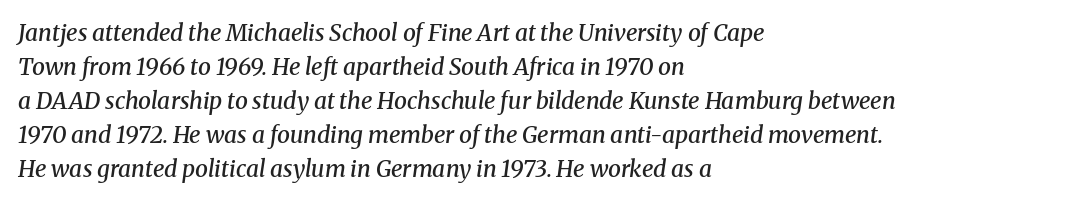
These lines were composed using italics. Unmarked baselines from the first word to the last. The glyphs have the mass of a demibold cut, below bold. If you measured baseline to baseline, you'd find a middling distance. Between one letter and the next there's only the usual sliver of space. Visually the block forms a straight wall on the left and a jagged coastline on the right.
